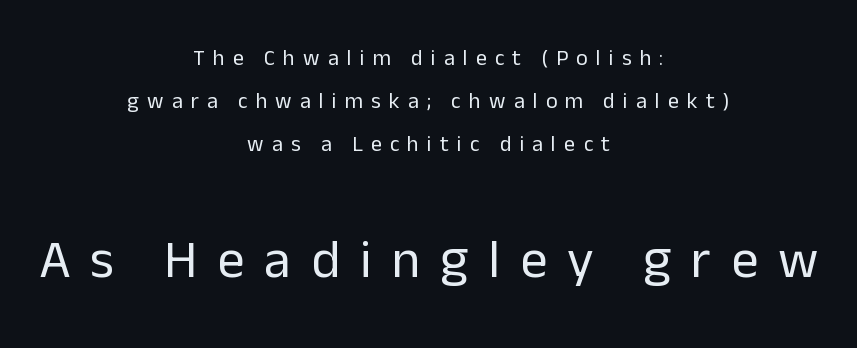
The image shows 54 px regular-weight sans-serif type, upright; set centered, loose line spacing (1.95x), unusually wide letter spacing (+0.37 em), not underlined; the second (bottom) block is 2.45x larger; low stroke contrast and a medium x-height.
